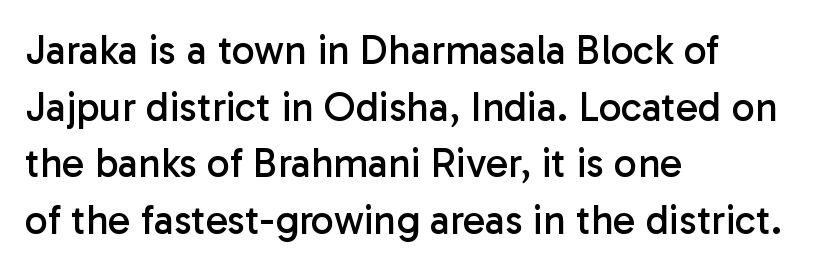
Q: Is the text bold? A: No.
Q: Is the text italic (slanted)? A: No, it is upright.
Q: Is the typeface a serif or a sans-serif typeface? A: Sans-serif.
Q: Is the text underlined? A: No.
Q: How is the paragraph aligned? A: Left-aligned.
Q: Is the spacing between letters normal or unusually wide? A: Normal.
Q: Is the spacing between lines tight, normal or loose? A: Normal.
Q: Width (condensed, normal, or wide)? A: Normal.
Q: Stroke contrast? A: Low.
Q: x-height? A: Medium.
Q: Monospaced? A: No.
